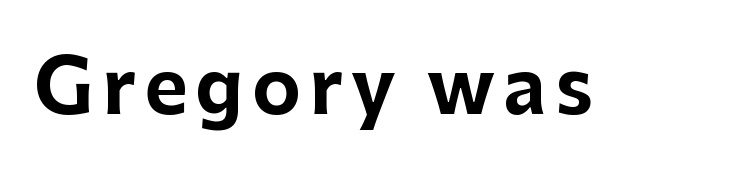
{"serif": "no", "italic": "no", "bold": "yes", "weight": "bold", "width": "normal", "stroke_contrast": "low", "x_height": "medium", "monospaced": "no", "underline": "no", "glyph_px": 74}
